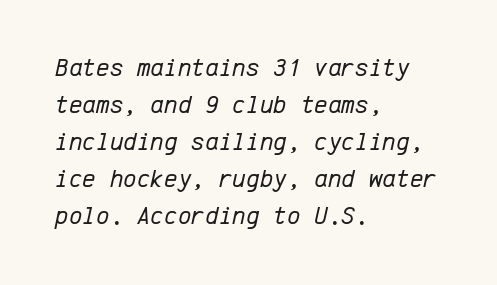
The image shows 26 px text type, italic (leaning right); set left-aligned, normal line spacing (1.42x), normal letter spacing, not underlined.
